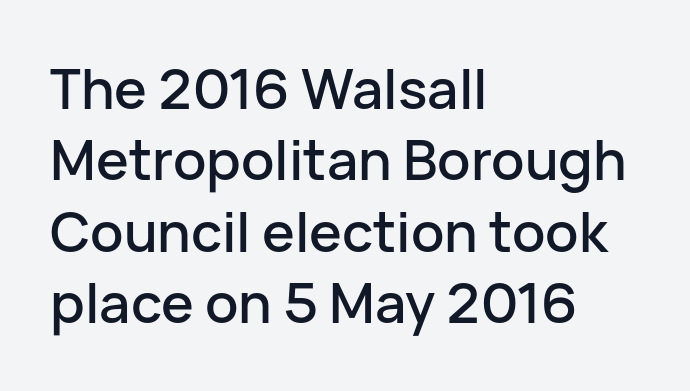
The image shows 55 px sans-serif type, upright; set left-aligned, normal line spacing (1.3x), normal letter spacing, not underlined; low stroke contrast and a medium x-height.
